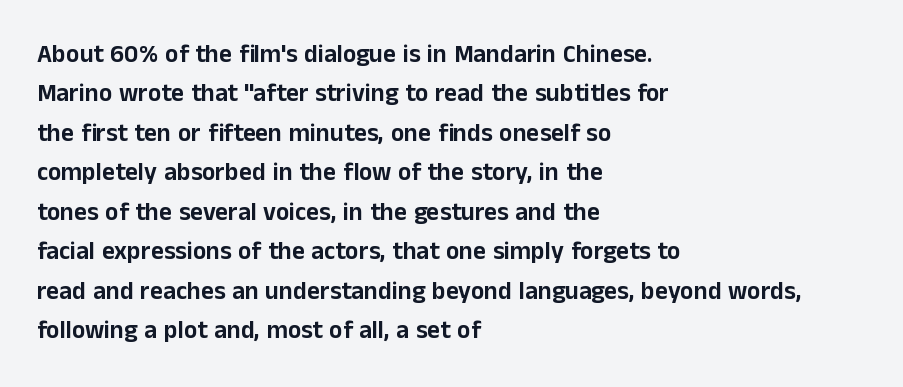
Q: Is the text italic (slanted)? A: No, it is upright.
Q: Is the text underlined? A: No.
Q: How is the paragraph aligned? A: Left-aligned.
Q: Is the spacing between letters normal or unusually wide? A: Normal.
Q: Is the spacing between lines tight, normal or loose? A: Normal.
